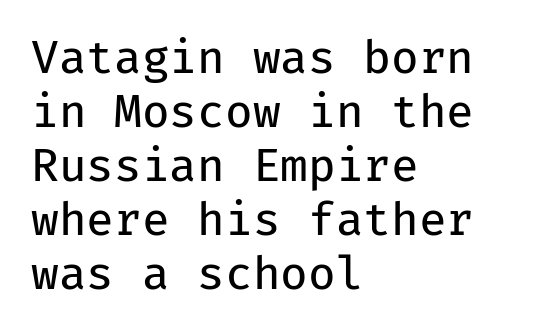
{"serif": "no", "italic": "no", "bold": "no", "weight": "regular", "width": "normal", "stroke_contrast": "low", "x_height": "medium", "monospaced": "yes", "underline": "no", "align": "left", "line_spacing_ratio": 1.2, "letter_spacing": "normal", "letter_spacing_em": 0.0, "glyph_px": 45}
